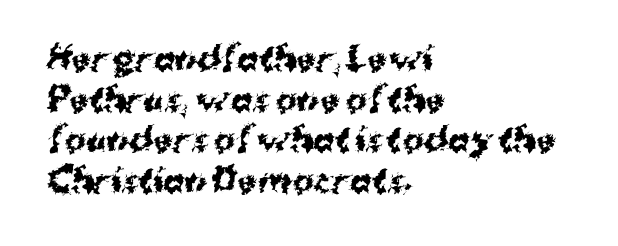
The image shows 32 px bold sans-serif type; set left-aligned, normal line spacing (1.27x), normal letter spacing, not underlined; medium stroke contrast and a medium x-height.
